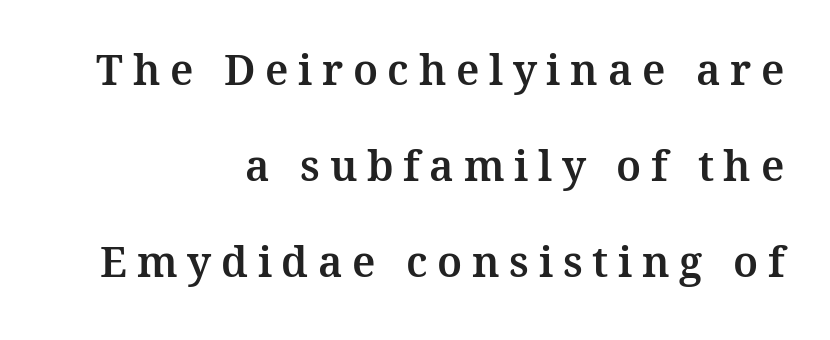
Q: Is the text italic (slanted)? A: No, it is upright.
Q: Is the typeface a serif or a sans-serif typeface? A: Serif.
Q: Is the text underlined? A: No.
Q: How is the paragraph aligned? A: Right-aligned.
Q: Is the spacing between letters normal or unusually wide? A: Unusually wide.
Q: Is the spacing between lines tight, normal or loose? A: Loose.
Q: Width (condensed, normal, or wide)? A: Normal.
Q: Stroke contrast? A: Medium.
Q: x-height? A: Medium.
Q: Monospaced? A: No.
